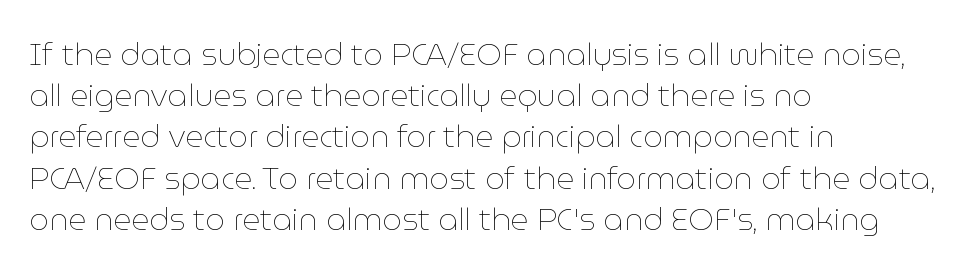
Posture: vertical. Glyph-to-glyph distance matches everyday printed text. These lines are set flush left with a ragged right edge. Words float on clear page, feet unadorned. Do the characters align in a grid? No, the font is proportional.
